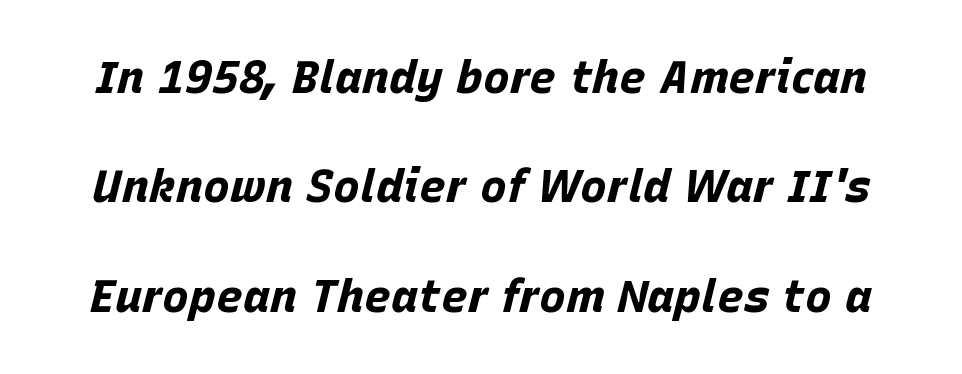
{"italic": "yes", "lean": "right", "slant_degrees": 15, "bold": "yes", "weight": "bold", "width": "normal", "stroke_contrast": "low", "x_height": "large", "monospaced": "no", "underline": "no", "line_spacing": "loose", "line_spacing_ratio": 2.43, "letter_spacing": "normal", "letter_spacing_em": 0.0, "glyph_px": 45}
